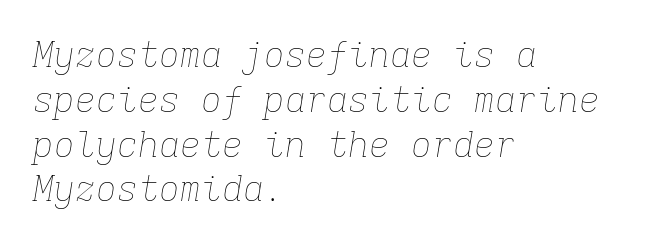
{"italic": "yes", "lean": "right", "slant_degrees": 9, "bold": "no", "weight": "thin", "width": "normal", "stroke_contrast": "low", "x_height": "medium", "monospaced": "yes", "underline": "no", "align": "left", "line_spacing": "normal", "line_spacing_ratio": 1.28, "letter_spacing": "normal", "letter_spacing_em": 0.0, "glyph_px": 35}
